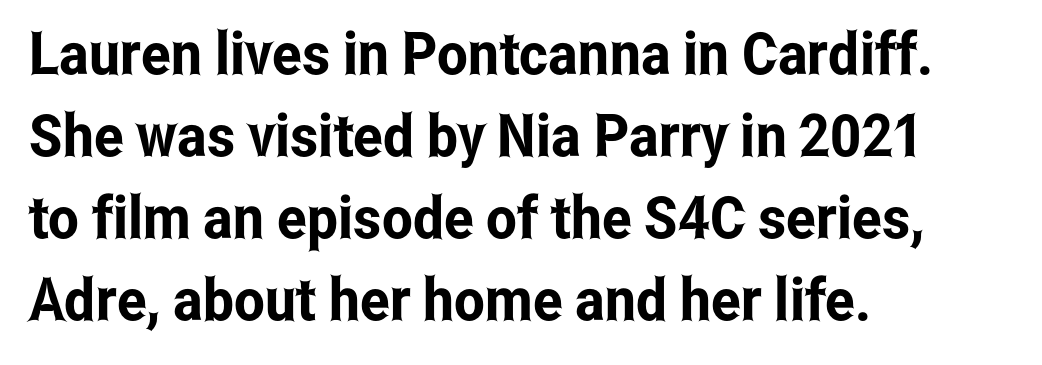
Q: Is the text italic (slanted)? A: No, it is upright.
Q: Is the typeface a serif or a sans-serif typeface? A: Sans-serif.
Q: Is the text underlined? A: No.
Q: How is the paragraph aligned? A: Left-aligned.
Q: Is the spacing between letters normal or unusually wide? A: Normal.
Q: Is the spacing between lines tight, normal or loose? A: Normal.
Q: Width (condensed, normal, or wide)? A: Condensed.
Q: Stroke contrast? A: Low.
Q: x-height? A: Medium.
Q: Monospaced? A: No.
